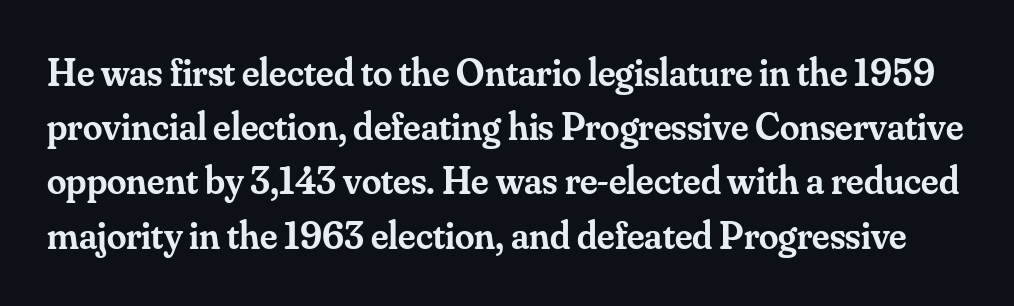
{"serif": "yes", "italic": "no", "bold": "semi", "weight": "semibold", "width": "normal", "stroke_contrast": "medium", "x_height": "small", "monospaced": "no", "underline": "no", "line_spacing": "normal", "line_spacing_ratio": 1.39, "letter_spacing": "normal", "letter_spacing_em": 0.0, "glyph_px": 39}
